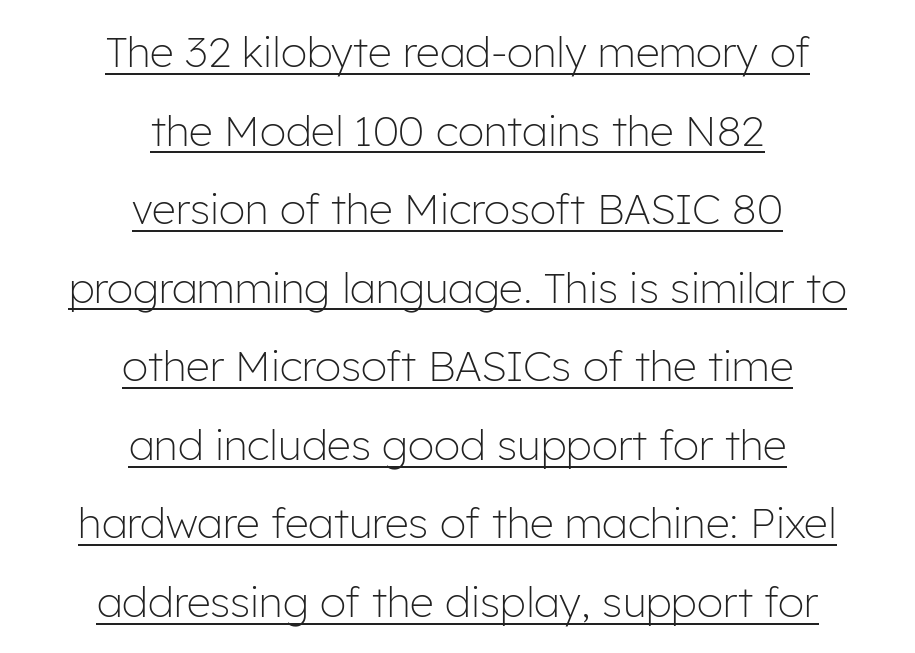
{"serif": "no", "italic": "no", "bold": "no", "weight": "light", "width": "normal", "stroke_contrast": "low", "x_height": "medium", "monospaced": "no", "underline": "yes", "align": "center", "line_spacing_ratio": 1.87, "letter_spacing": "normal", "letter_spacing_em": 0.0, "glyph_px": 42}
